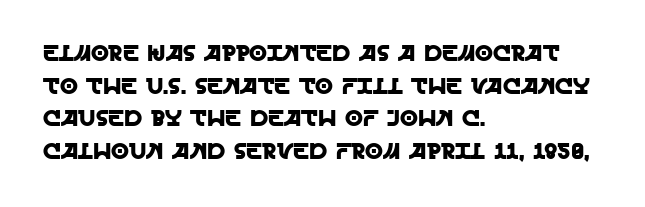
All the whitespace from short lines collects on the right. Standard letterfit; no display-style spreading of the glyphs. The area under the type is left untouched. Characters remain perfectly vertical along every line. If you measured baseline to baseline, you'd find a middling distance.
